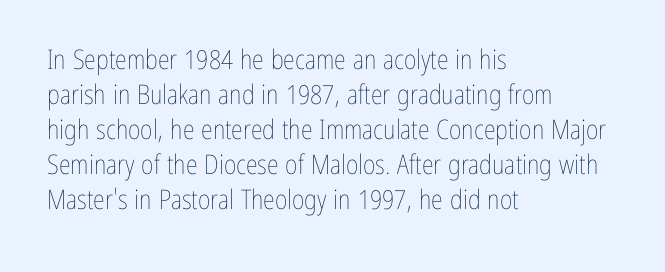
Style check: upright. Plain, unruled lines of type. The paragraph has a hard left edge and a soft right edge. This rendering leaves character spacing at its baseline value. A typesetter would call this leading conventional body-copy spacing. These glyphs show unthickened strokes, regular width or finer.
